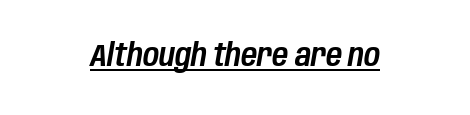
The image shows 31 px condensed type, italic (leaning right); set centered, normal letter spacing, underlined; low stroke contrast and a large x-height.
